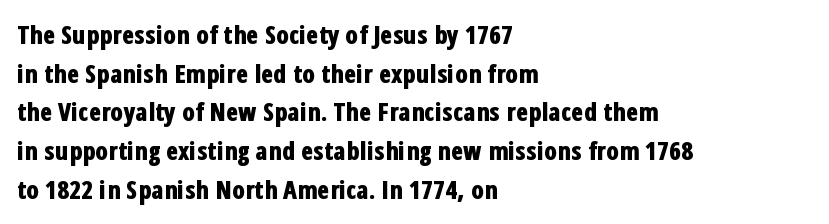
The image shows 25 px bold type, upright; set left-aligned, normal line spacing (1.55x), normal letter spacing, not underlined.
